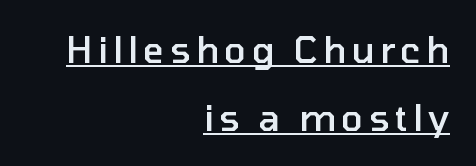
{"serif": "no", "italic": "no", "bold": "semi", "weight": "semibold", "width": "normal", "stroke_contrast": "low", "x_height": "medium", "monospaced": "no", "underline": "yes", "align": "right", "line_spacing_ratio": 1.88, "glyph_px": 36}
